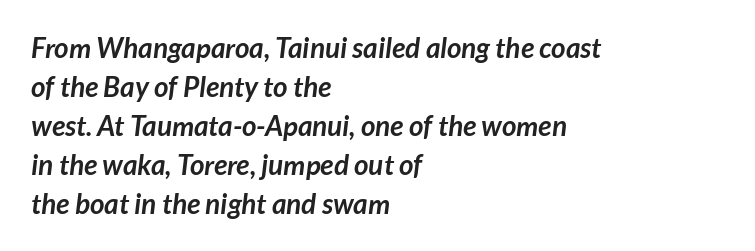
Q: Is the text bold? A: Yes.
Q: Is the typeface a serif or a sans-serif typeface? A: Sans-serif.
Q: Is the text underlined? A: No.
Q: How is the paragraph aligned? A: Left-aligned.
Q: Is the spacing between letters normal or unusually wide? A: Normal.
Q: Is the spacing between lines tight, normal or loose? A: Normal.
Q: Width (condensed, normal, or wide)? A: Normal.
Q: Stroke contrast? A: Low.
Q: x-height? A: Medium.
Q: Monospaced? A: No.
